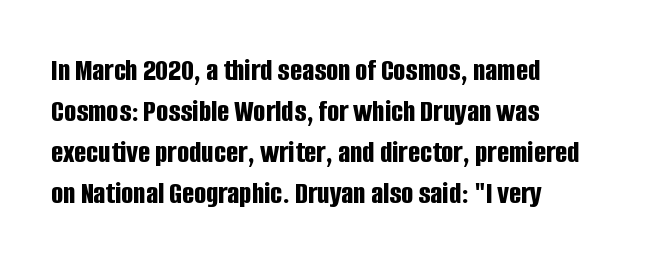
Q: Is the text bold? A: Yes.
Q: Is the text italic (slanted)? A: No, it is upright.
Q: Is the typeface a serif or a sans-serif typeface? A: Sans-serif.
Q: Is the text underlined? A: No.
Q: How is the paragraph aligned? A: Left-aligned.
Q: Is the spacing between letters normal or unusually wide? A: Normal.
Q: Is the spacing between lines tight, normal or loose? A: Normal.
Q: Width (condensed, normal, or wide)? A: Condensed.
Q: Stroke contrast? A: Low.
Q: x-height? A: Large.
Q: Monospaced? A: No.
